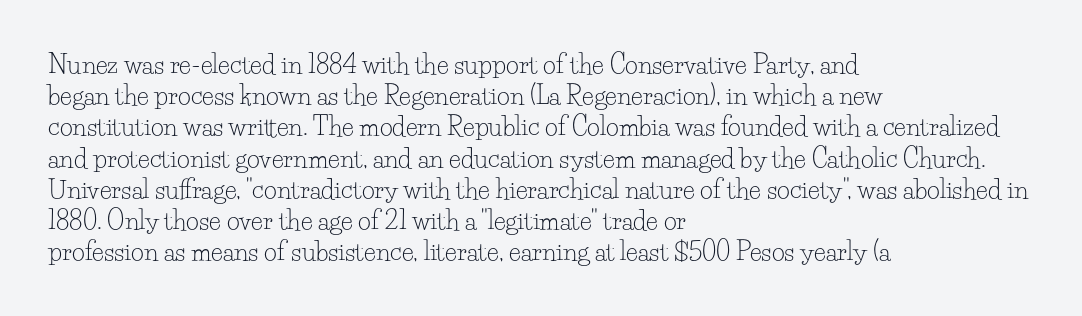
Spacing between characters is what you'd get straight out of the box. Ordinary non-slanted type is in use. The compositor pushed each line to the left boundary. Rows of type keep a routine distance in the vertical direction.
